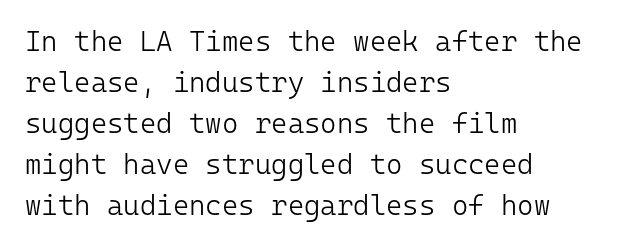
Q: Is the text bold? A: No.
Q: Is the text italic (slanted)? A: No, it is upright.
Q: Is the typeface a serif or a sans-serif typeface? A: Sans-serif.
Q: Is the text underlined? A: No.
Q: How is the paragraph aligned? A: Left-aligned.
Q: Is the spacing between letters normal or unusually wide? A: Normal.
Q: Is the spacing between lines tight, normal or loose? A: Normal.
Q: Width (condensed, normal, or wide)? A: Normal.
Q: Stroke contrast? A: Low.
Q: x-height? A: Medium.
Q: Monospaced? A: Yes.
